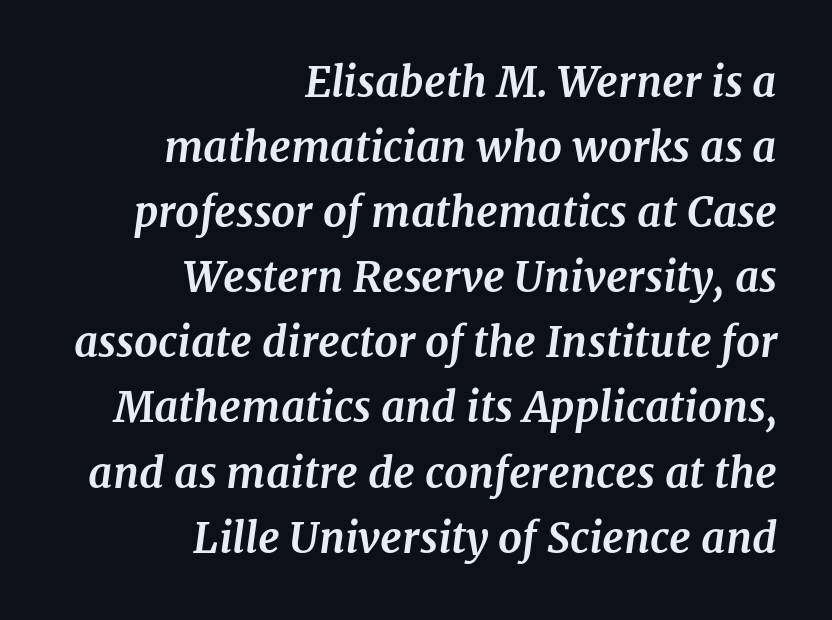
The image shows 42 px bold serif type, italic (leaning right); set right-aligned, normal line spacing (1.55x), normal letter spacing, not underlined; medium stroke contrast and a medium x-height.
